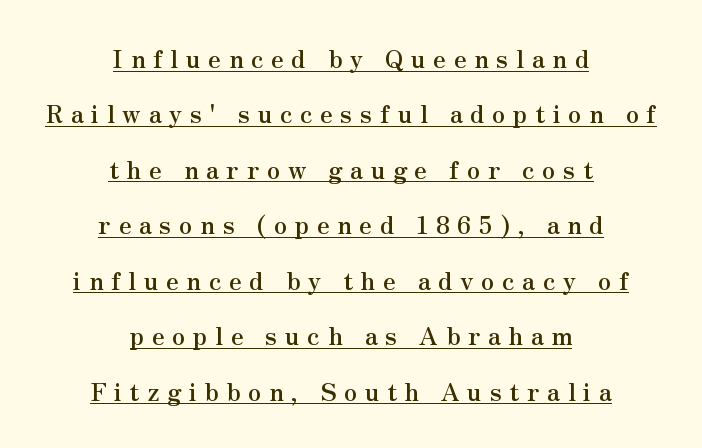
Q: Is the text bold? A: Yes.
Q: Is the text italic (slanted)? A: No, it is upright.
Q: Is the text underlined? A: Yes.
Q: How is the paragraph aligned? A: Centered.
Q: Is the spacing between letters normal or unusually wide? A: Unusually wide.
Q: Is the spacing between lines tight, normal or loose? A: Loose.
